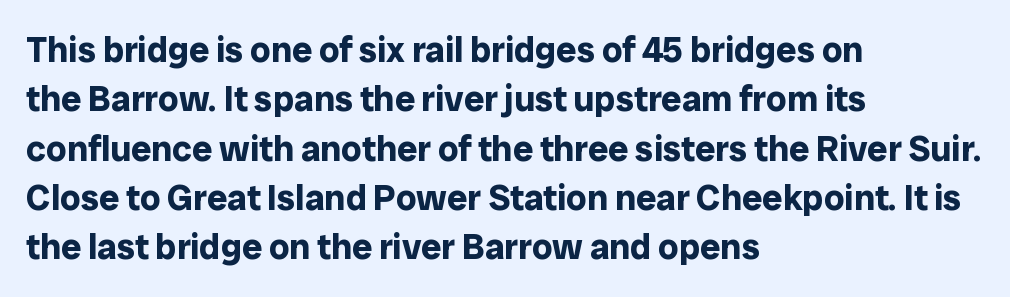
{"serif": "no", "italic": "no", "bold": "yes", "weight": "bold", "width": "normal", "stroke_contrast": "low", "x_height": "medium", "monospaced": "no", "underline": "no", "align": "left", "line_spacing": "normal", "line_spacing_ratio": 1.37, "letter_spacing": "normal", "letter_spacing_em": 0.0, "glyph_px": 36}
